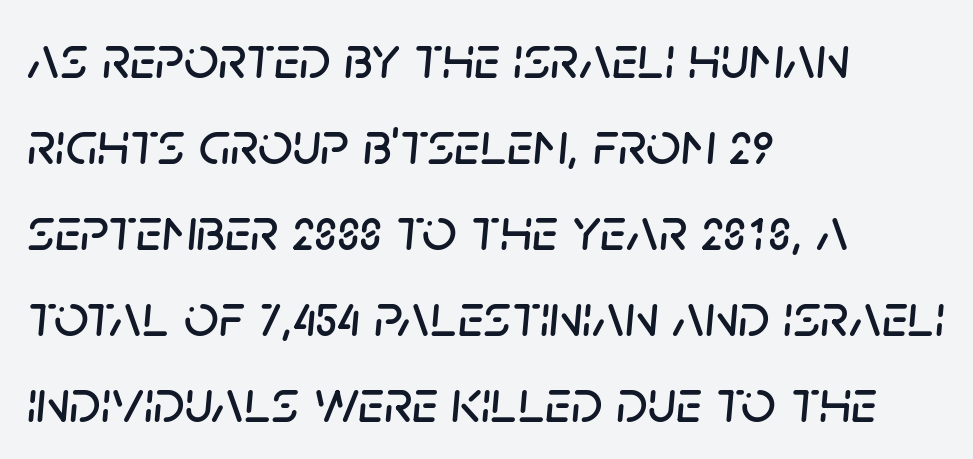
Q: Is the text italic (slanted)? A: Yes, it leans right by about 5 degrees.
Q: Is the text underlined? A: No.
Q: How is the paragraph aligned? A: Left-aligned.
Q: Is the spacing between letters normal or unusually wide? A: Normal.
Q: Is the spacing between lines tight, normal or loose? A: Normal.
Q: Width (condensed, normal, or wide)? A: Normal.
Q: Stroke contrast? A: Low.
Q: x-height? A: Large.
Q: Monospaced? A: No.
